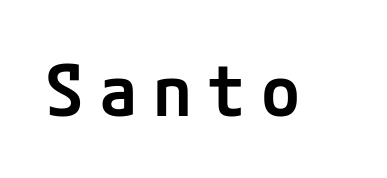
No italicization has been applied; the sample stays upright. Grotesque or geometric, the face here clearly has no serifs. This is the in-between weight designers call semibold or demi. The face used here is rendered with a markedly widened letterfit. Quick note: underline off.
